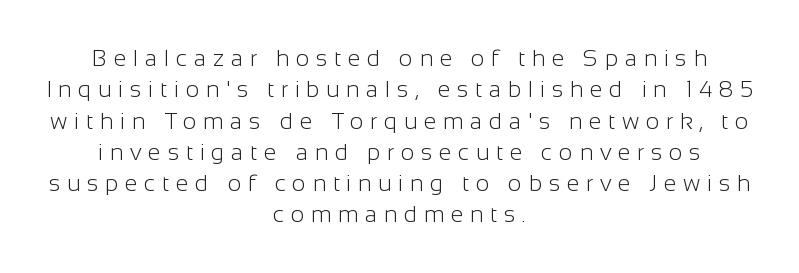
{"italic": "no", "bold": "no", "underline": "no", "align": "center", "line_spacing": "normal", "line_spacing_ratio": 1.36, "letter_spacing": "wide", "letter_spacing_em": 0.29, "glyph_px": 23}
